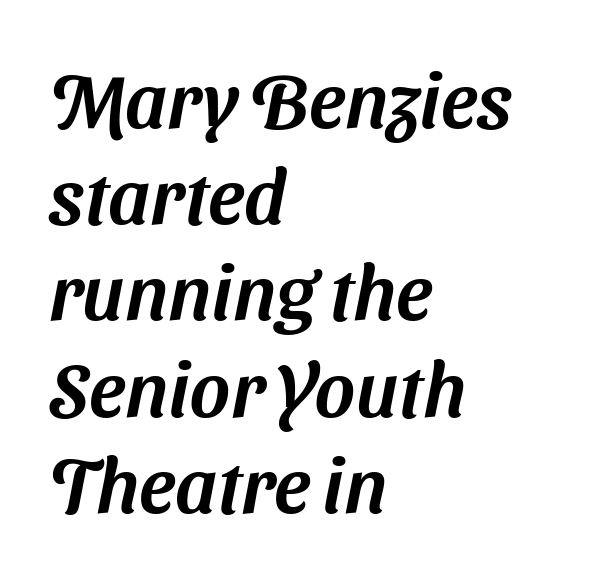
Short and long lines alike share a common starting point at left. A typesetter would call this proportional, since set widths differ per character. Leading: standard. Clear beneath every line of the passage.
